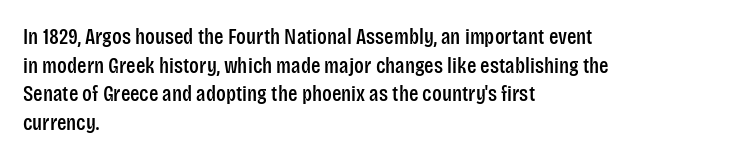
Q: Is the text italic (slanted)? A: No, it is upright.
Q: Is the text underlined? A: No.
Q: How is the paragraph aligned? A: Left-aligned.
Q: Is the spacing between letters normal or unusually wide? A: Normal.
Q: Is the spacing between lines tight, normal or loose? A: Normal.
